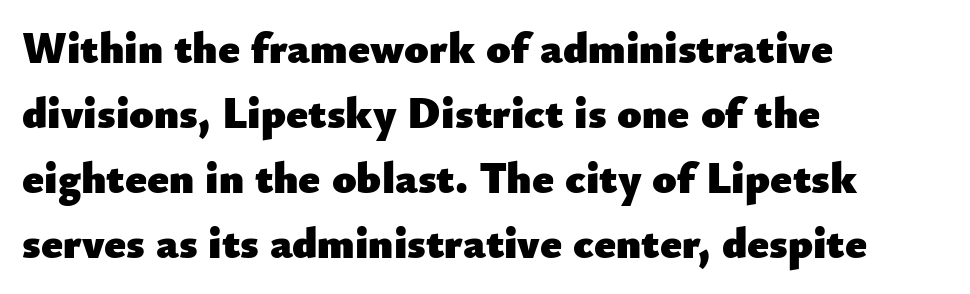
{"serif": "no", "italic": "no", "bold": "yes", "weight": "heavy", "width": "normal", "stroke_contrast": "low", "x_height": "small", "monospaced": "no", "underline": "no", "align": "left", "line_spacing": "normal", "line_spacing_ratio": 1.48, "letter_spacing": "normal", "letter_spacing_em": 0.0, "glyph_px": 44}
